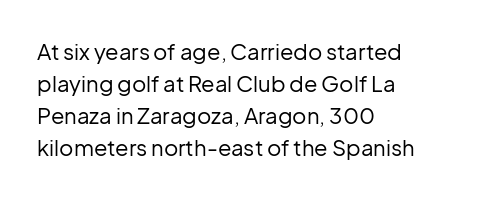
The image shows 22 px text type, upright; set left-aligned, normal line spacing (1.45x), normal letter spacing, not underlined.
